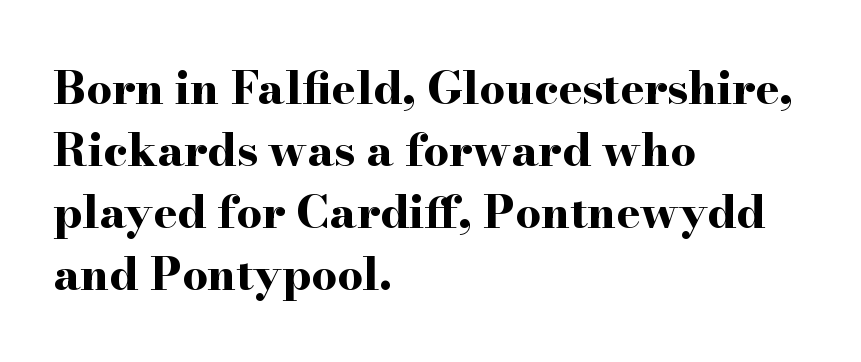
Posture: upright roman. The passage shown is typed in a proportional face where columns would drift. A dark, heavy texture on the line: the type is bold. The line texture is even and compact thanks to regular tracking. Font category for this specimen: serif. Short and long lines alike share a common starting point at left.
